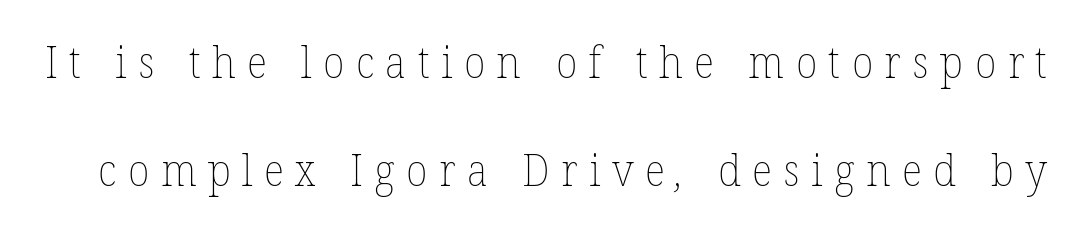
The image shows 44 px thin type; set loose line spacing (2.45x), unusually wide letter spacing (+0.26 em), not underlined; low stroke contrast and a medium x-height.
